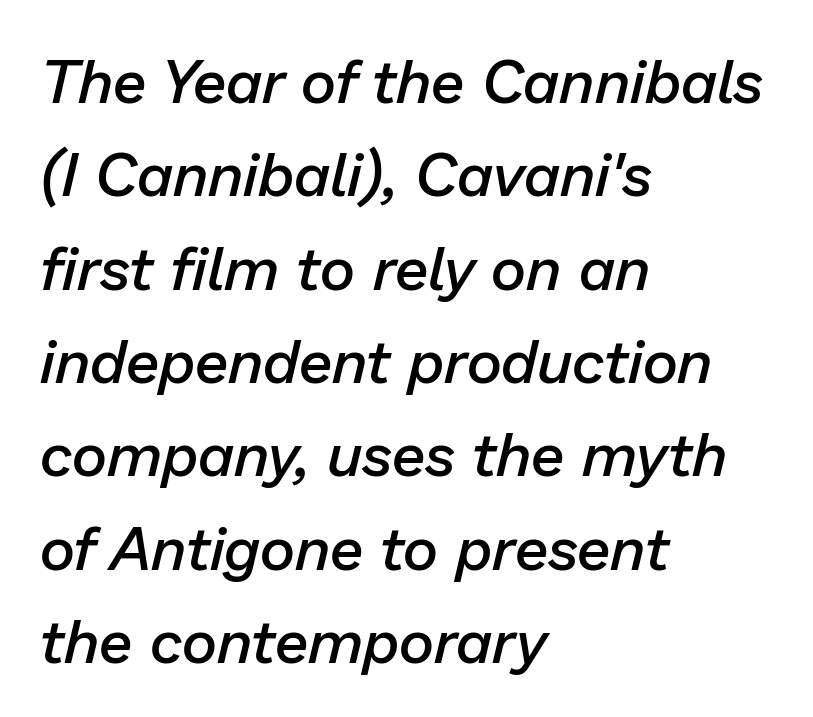
The paragraph has a hard left edge and a soft right edge. Does the leading feel generous? No, just average. Is the type slanted? Yes — the strokes lean at a clear angle. Honestly, there is no underline to notice here at all.
